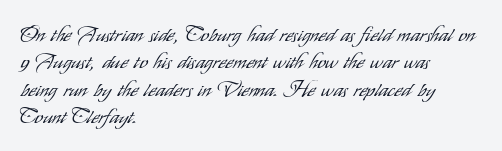
The image shows 21 px text type; set left-aligned, normal line spacing (1.3x), normal letter spacing, not underlined.
